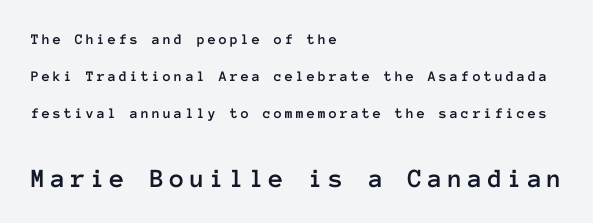
The image shows 27 px text type, upright; set left-aligned, loose line spacing (2.47x), not underlined; the second (bottom) block is 1.8x larger.
